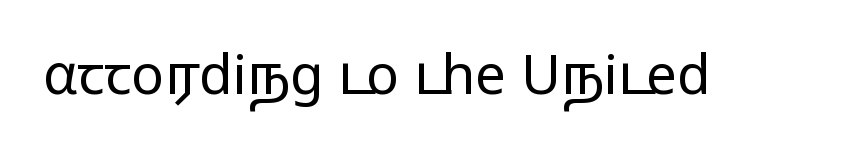
The image shows 55 px light, wide sans-serif type, upright; set normal letter spacing, not underlined; low stroke contrast and a medium x-height.
